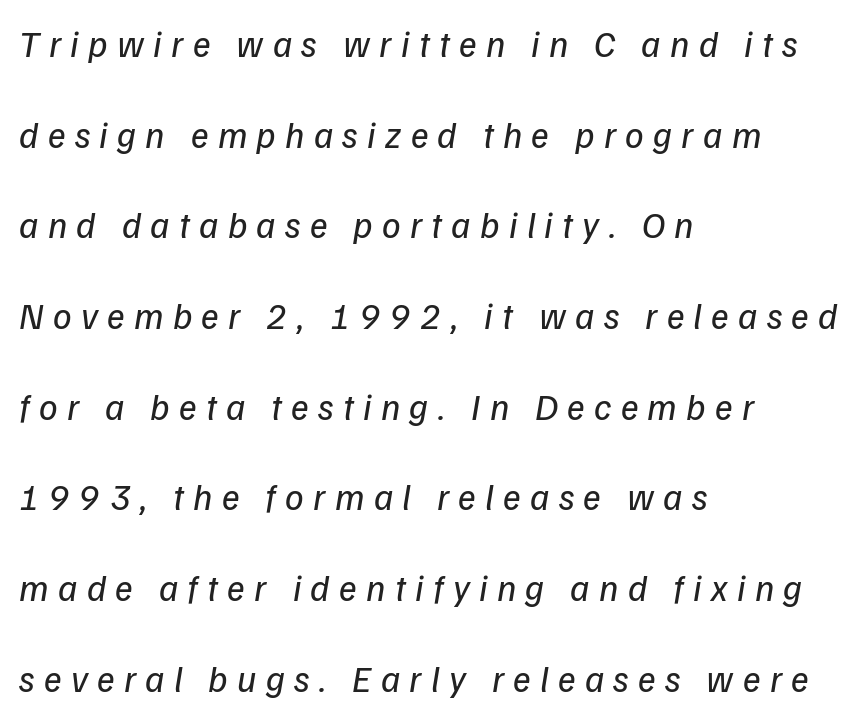
{"serif": "no", "bold": "no", "weight": "regular", "width": "normal", "stroke_contrast": "low", "x_height": "medium", "monospaced": "no", "underline": "no", "align": "left", "line_spacing": "loose", "line_spacing_ratio": 2.45, "letter_spacing": "wide", "letter_spacing_em": 0.25, "glyph_px": 37}
